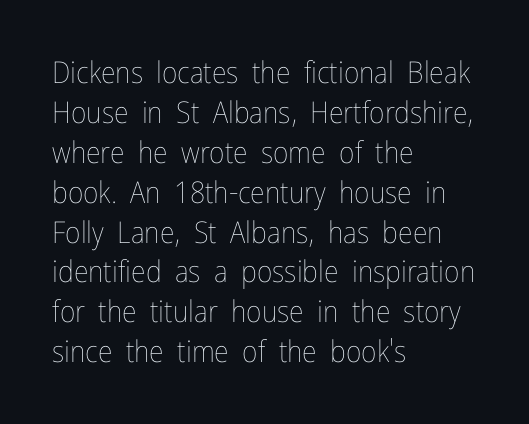
Q: Is the text bold? A: No.
Q: Is the text italic (slanted)? A: No, it is upright.
Q: Is the text underlined? A: No.
Q: How is the paragraph aligned? A: Left-aligned.
Q: Is the spacing between letters normal or unusually wide? A: Normal.
Q: Is the spacing between lines tight, normal or loose? A: Normal.
Q: Width (condensed, normal, or wide)? A: Condensed.
Q: Stroke contrast? A: Low.
Q: x-height? A: Medium.
Q: Monospaced? A: No.
